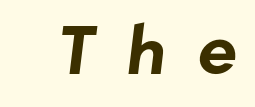
Q: Is the text bold? A: Yes.
Q: Is the typeface a serif or a sans-serif typeface? A: Sans-serif.
Q: Is the text underlined? A: No.
Q: Is the spacing between letters normal or unusually wide? A: Unusually wide.
Q: Width (condensed, normal, or wide)? A: Normal.
Q: Stroke contrast? A: Low.
Q: x-height? A: Medium.
Q: Monospaced? A: No.
